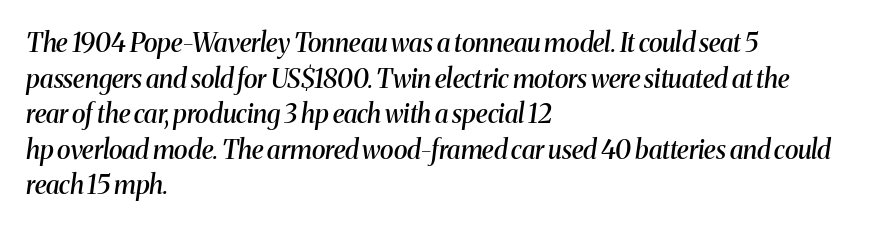
Q: Is the text bold? A: Semi-bold.
Q: Is the text italic (slanted)? A: Yes, it leans right by about 8 degrees.
Q: Is the text underlined? A: No.
Q: How is the paragraph aligned? A: Left-aligned.
Q: Is the spacing between letters normal or unusually wide? A: Normal.
Q: Is the spacing between lines tight, normal or loose? A: Normal.
